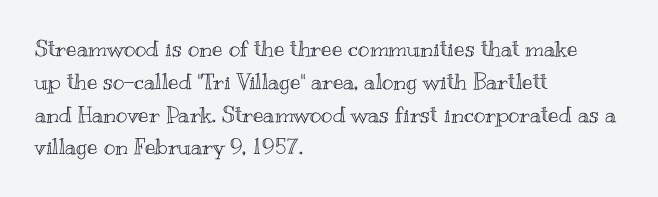
{"italic": "no", "underline": "no", "align": "left", "line_spacing": "normal", "line_spacing_ratio": 1.49, "letter_spacing": "normal", "letter_spacing_em": 0.0, "glyph_px": 22}
